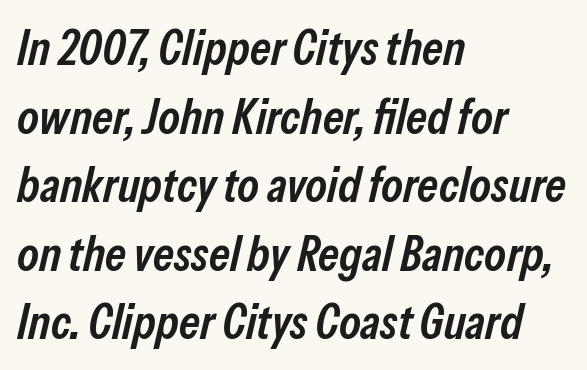
{"italic": "yes", "lean": "right", "slant_degrees": 13, "bold": "semi", "weight": "semibold", "width": "condensed", "stroke_contrast": "low", "x_height": "medium", "monospaced": "no", "underline": "no", "align": "left", "line_spacing": "normal", "line_spacing_ratio": 1.4, "letter_spacing": "normal", "letter_spacing_em": 0.0, "glyph_px": 49}
